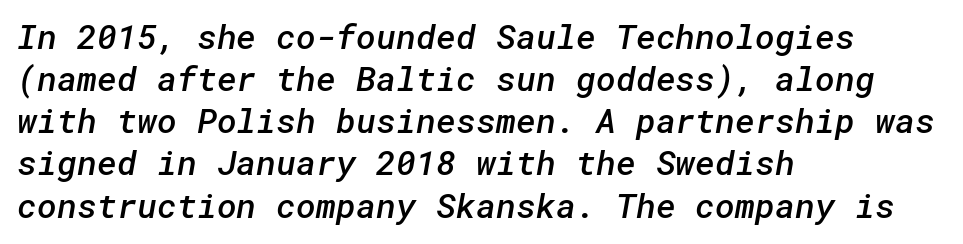
Glance below the letters and you will spot only blank space. Between one letter and the next there's only the usual sliver of space. Is the block centered? No — it sits flush against the left margin. Does the type have serifs? No, each stem ends abruptly. The rendering uses a semibold face; strokes are thickened but not to full bold.
